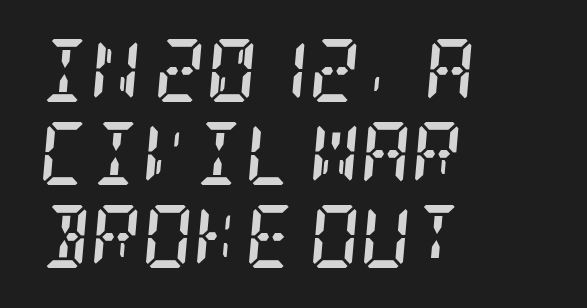
These lines sit exactly where default settings would place them. Examine the stroke ends and you'll spot serifs. Nobody drew a line under any word here. This rendering leaves character spacing at its baseline value. Yep, that's italic — everything's leaning. Where is the straight margin? On the left.
